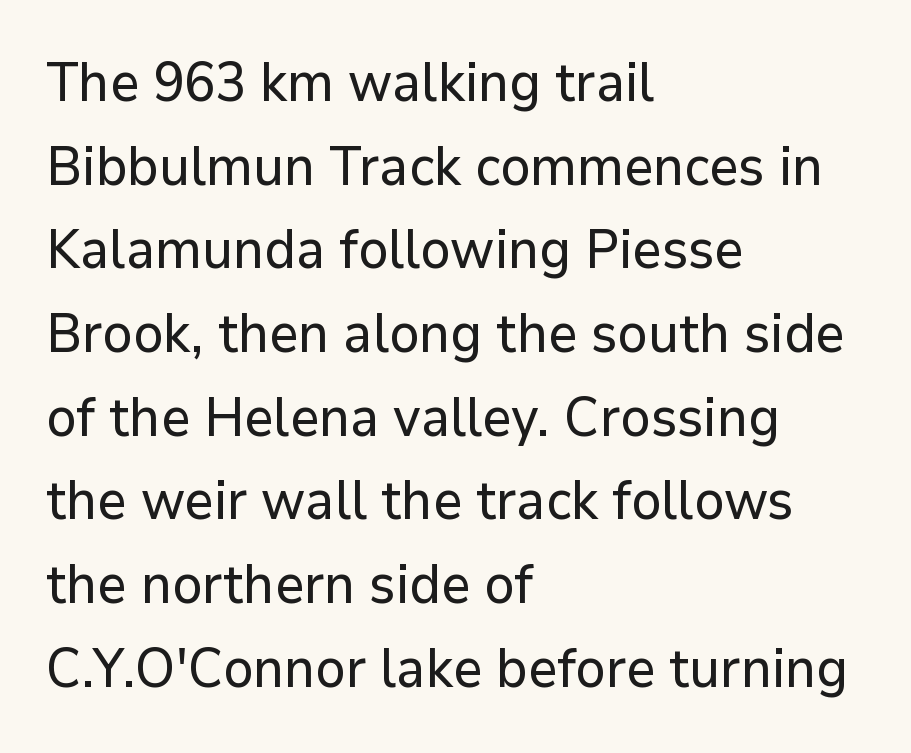
Do the letters lean? They stand straight. The tracking reads as untouched default to a designer's eye. The words here are not underlined. The passage is arranged the way most books set body copy — flush left. This block has exactly the height ordinary leading produces.
